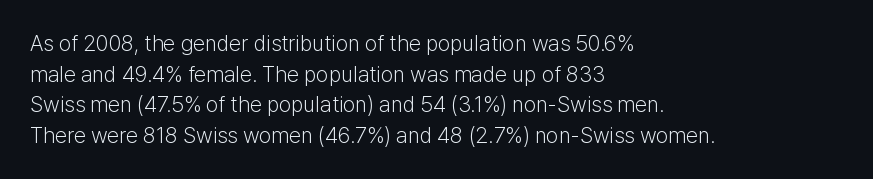
{"italic": "no", "bold": "no", "underline": "no", "align": "left", "line_spacing": "normal", "line_spacing_ratio": 1.39, "letter_spacing": "normal", "letter_spacing_em": 0.0, "glyph_px": 22}
